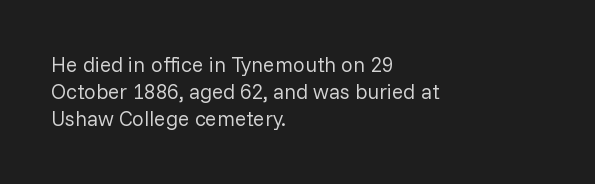
{"italic": "no", "bold": "no", "underline": "no", "align": "left", "line_spacing": "normal", "line_spacing_ratio": 1.29, "letter_spacing": "normal", "letter_spacing_em": 0.0, "glyph_px": 21}
